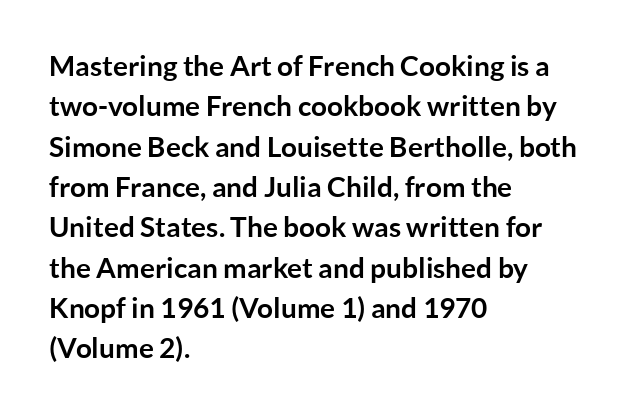
This is sans-serif lettering, the kind often seen on screens and signage. Between one letter and the next there's only the usual sliver of space. Think of a printed novel: that variable character pitch is what you see here. Which margin do the lines hug? The left one — the right edge is uneven. Beneath every word, the page is bare.
